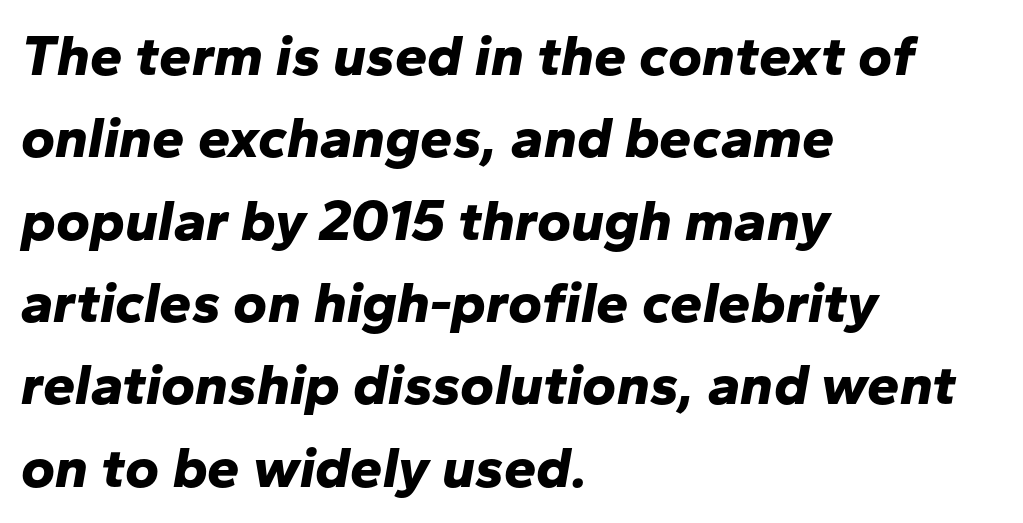
{"italic": "yes", "lean": "right", "slant_degrees": 10, "bold": "yes", "weight": "bold", "width": "normal", "stroke_contrast": "low", "x_height": "medium", "monospaced": "no", "underline": "no", "align": "left", "line_spacing": "normal", "line_spacing_ratio": 1.42, "letter_spacing": "normal", "letter_spacing_em": 0.0, "glyph_px": 58}
